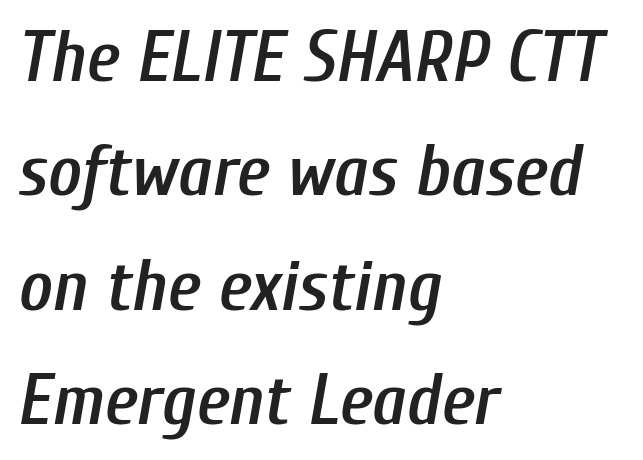
Q: Is the text bold? A: Semi-bold.
Q: Is the text italic (slanted)? A: Yes, it leans right by about 10 degrees.
Q: Is the text underlined? A: No.
Q: How is the paragraph aligned? A: Left-aligned.
Q: Is the spacing between letters normal or unusually wide? A: Normal.
Q: Is the spacing between lines tight, normal or loose? A: Normal.
Q: Width (condensed, normal, or wide)? A: Condensed.
Q: Stroke contrast? A: Low.
Q: x-height? A: Medium.
Q: Monospaced? A: No.
